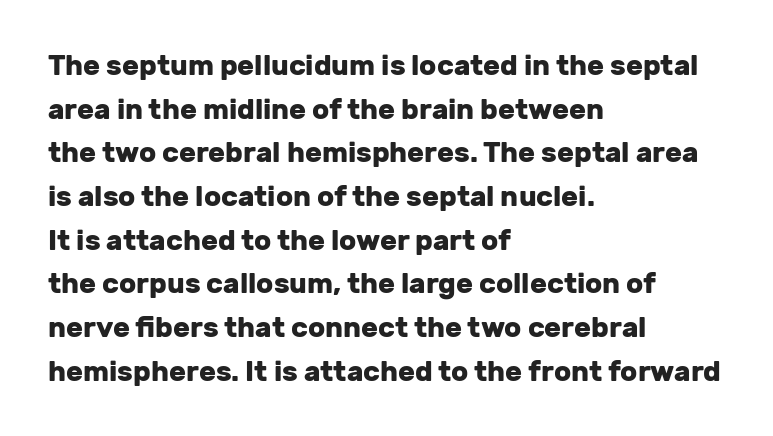
{"serif": "no", "italic": "no", "bold": "yes", "weight": "heavy", "width": "normal", "stroke_contrast": "low", "x_height": "medium", "monospaced": "no", "underline": "no", "align": "left", "line_spacing": "normal", "line_spacing_ratio": 1.56, "letter_spacing": "normal", "letter_spacing_em": 0.0, "glyph_px": 28}
